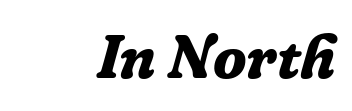
Q: Is the text bold? A: Yes.
Q: Is the text italic (slanted)? A: Yes, it leans right by about 16 degrees.
Q: Is the typeface a serif or a sans-serif typeface? A: Serif.
Q: Is the text underlined? A: No.
Q: Is the spacing between letters normal or unusually wide? A: Normal.
Q: Width (condensed, normal, or wide)? A: Normal.
Q: Stroke contrast? A: Low.
Q: x-height? A: Medium.
Q: Monospaced? A: No.
